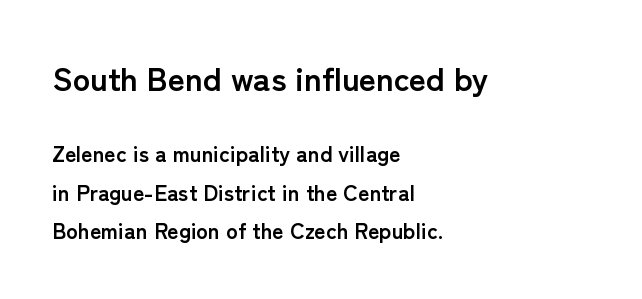
Q: Is the text bold? A: Yes.
Q: Is the text italic (slanted)? A: No, it is upright.
Q: Is the typeface a serif or a sans-serif typeface? A: Sans-serif.
Q: Is the text underlined? A: No.
Q: How is the paragraph aligned? A: Left-aligned.
Q: Is the spacing between letters normal or unusually wide? A: Normal.
Q: Which block of text is set in a larger size, the first (top) or the second (bottom)? A: The first (top) one.
Q: Width (condensed, normal, or wide)? A: Normal.
Q: Stroke contrast? A: Low.
Q: x-height? A: Medium.
Q: Monospaced? A: No.
